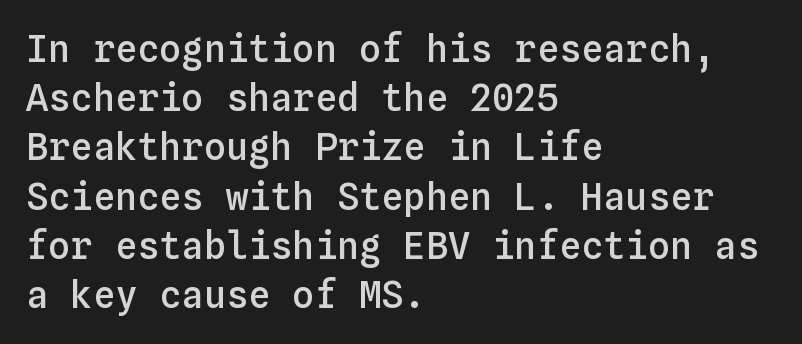
A roman cut, with each character standing at attention. Vertical spacing — default. Words appear dense and cohesive because spacing is normal. You could count columns in this text — the font is strictly monospaced. The compositor pushed each line to the left boundary.
